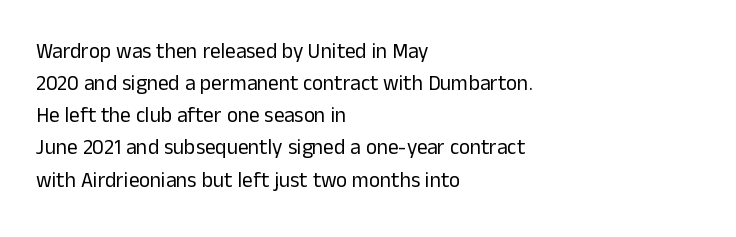
Q: Is the text bold? A: No.
Q: Is the text italic (slanted)? A: No, it is upright.
Q: Is the text underlined? A: No.
Q: How is the paragraph aligned? A: Left-aligned.
Q: Is the spacing between letters normal or unusually wide? A: Normal.
Q: Is the spacing between lines tight, normal or loose? A: Normal.
